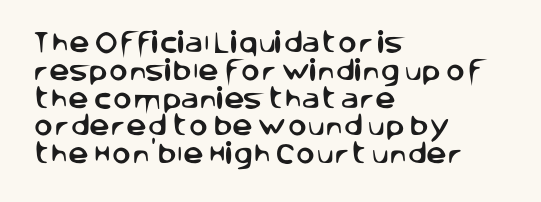
Q: Is the text italic (slanted)? A: No, it is upright.
Q: Is the text underlined? A: No.
Q: How is the paragraph aligned? A: Left-aligned.
Q: Is the spacing between letters normal or unusually wide? A: Normal.
